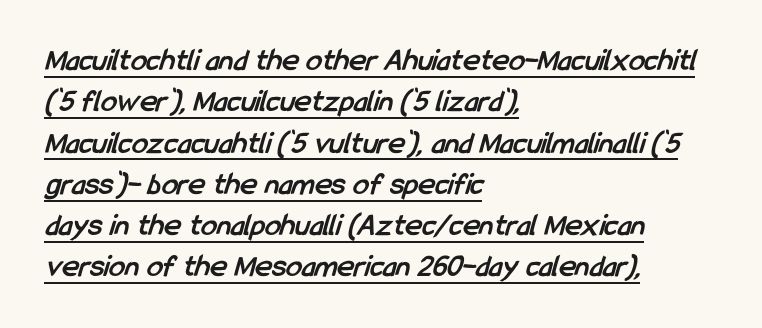
{"serif": "no", "bold": "yes", "weight": "semibold", "width": "condensed", "stroke_contrast": "low", "x_height": "medium", "monospaced": "no", "underline": "yes", "align": "left", "line_spacing": "normal", "line_spacing_ratio": 1.29, "letter_spacing": "normal", "letter_spacing_em": 0.0, "glyph_px": 32}
